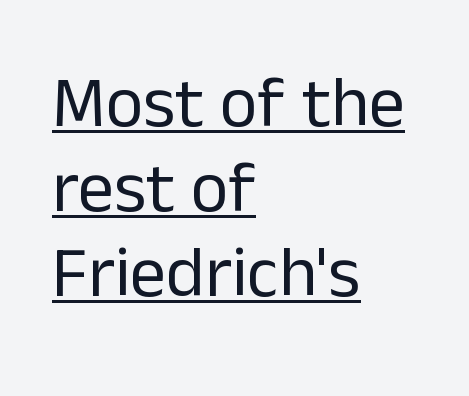
Q: Is the text bold? A: No.
Q: Is the text italic (slanted)? A: No, it is upright.
Q: Is the typeface a serif or a sans-serif typeface? A: Sans-serif.
Q: Is the text underlined? A: Yes.
Q: How is the paragraph aligned? A: Left-aligned.
Q: Is the spacing between letters normal or unusually wide? A: Normal.
Q: Width (condensed, normal, or wide)? A: Normal.
Q: Stroke contrast? A: Low.
Q: x-height? A: Medium.
Q: Monospaced? A: No.
